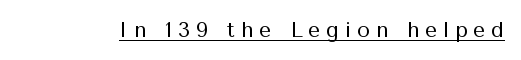
Q: Is the text bold? A: No.
Q: Is the text italic (slanted)? A: No, it is upright.
Q: Is the text underlined? A: Yes.
Q: Is the spacing between letters normal or unusually wide? A: Unusually wide.
